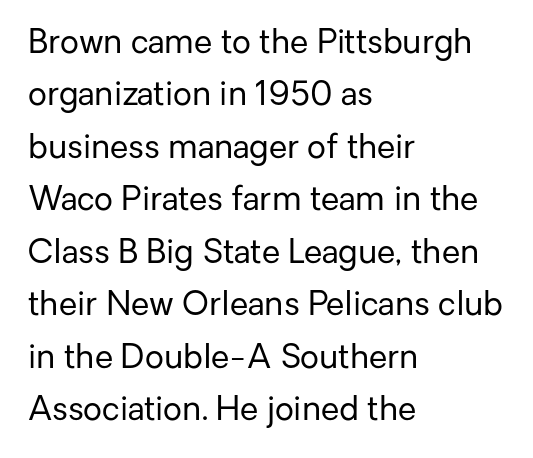
{"serif": "no", "italic": "no", "bold": "no", "weight": "regular", "width": "normal", "stroke_contrast": "low", "x_height": "medium", "monospaced": "no", "underline": "no", "align": "left", "line_spacing": "normal", "line_spacing_ratio": 1.59, "letter_spacing": "normal", "letter_spacing_em": 0.0, "glyph_px": 33}
